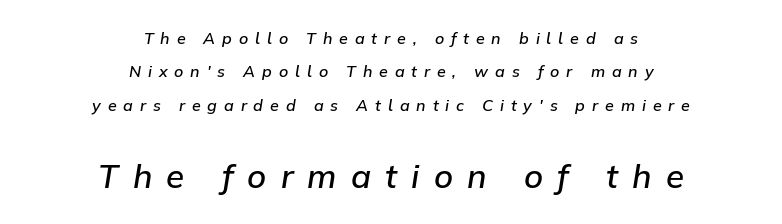
Varying glyph widths throughout — classic text-font behaviour. Where is the straight margin? There isn't one; the lines are centered. Larger block? The one below; the one above is distinctly smaller. Glyph-to-glyph distance is far greater than everyday printed text. The baseline area is clear. Quick note: italic.
